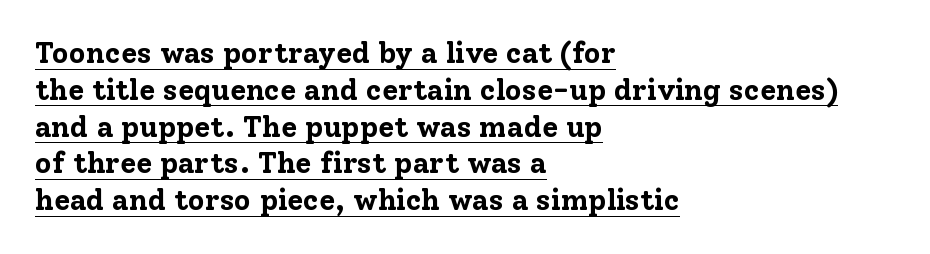
Q: Is the text bold? A: Yes.
Q: Is the text italic (slanted)? A: No, it is upright.
Q: Is the typeface a serif or a sans-serif typeface? A: Serif.
Q: Is the text underlined? A: Yes.
Q: How is the paragraph aligned? A: Left-aligned.
Q: Is the spacing between letters normal or unusually wide? A: Normal.
Q: Is the spacing between lines tight, normal or loose? A: Normal.
Q: Width (condensed, normal, or wide)? A: Normal.
Q: Stroke contrast? A: Low.
Q: x-height? A: Medium.
Q: Monospaced? A: No.
